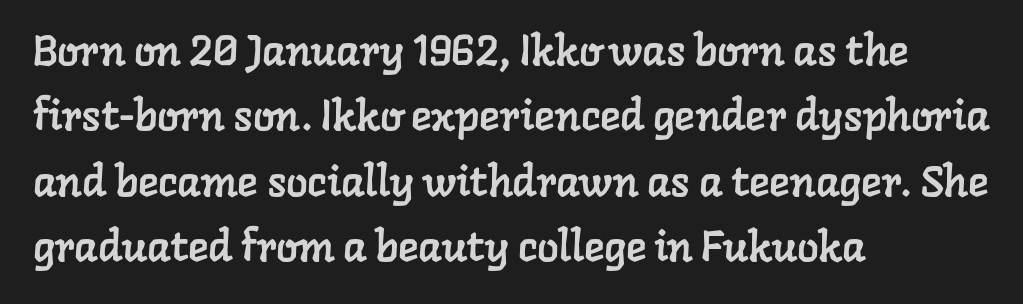
The image shows 43 px serif type; set left-aligned, normal line spacing (1.52x), normal letter spacing, not underlined; low stroke contrast and a medium x-height.
